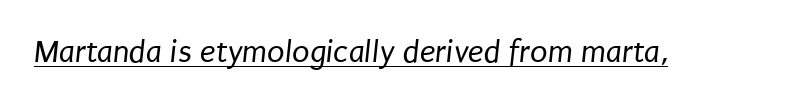
{"serif": "no", "bold": "no", "weight": "regular", "width": "condensed", "stroke_contrast": "low", "x_height": "large", "monospaced": "no", "underline": "yes", "letter_spacing": "normal", "letter_spacing_em": 0.0, "glyph_px": 32}
